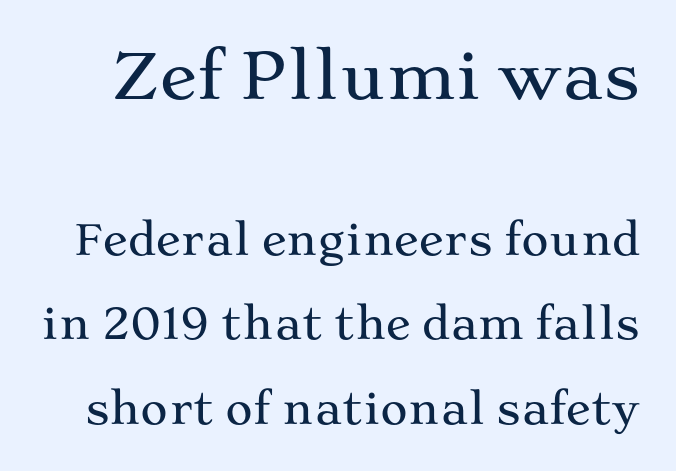
Q: Is the text italic (slanted)? A: No, it is upright.
Q: Is the typeface a serif or a sans-serif typeface? A: Serif.
Q: Is the text underlined? A: No.
Q: Is the spacing between letters normal or unusually wide? A: Normal.
Q: Is the spacing between lines tight, normal or loose? A: Loose.
Q: Which block of text is set in a larger size, the first (top) or the second (bottom)? A: The first (top) one.
Q: Width (condensed, normal, or wide)? A: Wide.
Q: Stroke contrast? A: Medium.
Q: x-height? A: Medium.
Q: Monospaced? A: No.
